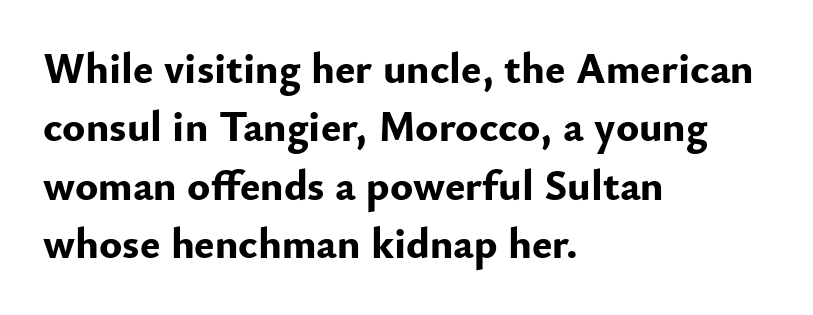
Horizontal alignment here is leftward, the default for most running prose. Lines of text with bare space underneath. The letters carry no serifs — their stems end cleanly without finishing strokes. Nobody touched the tracking dial on this one. Compared with typical paragraphs, the rows here are spaced about the same. These lines carry a lot of weight — the face is fully bold.
